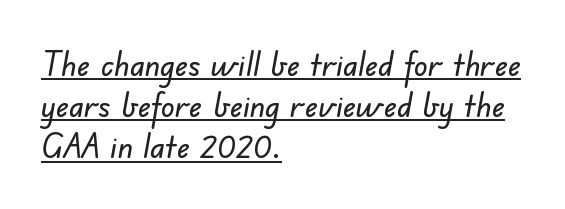
Q: Is the typeface a serif or a sans-serif typeface? A: Sans-serif.
Q: Is the text underlined? A: Yes.
Q: How is the paragraph aligned? A: Left-aligned.
Q: Is the spacing between letters normal or unusually wide? A: Normal.
Q: Width (condensed, normal, or wide)? A: Normal.
Q: Stroke contrast? A: Low.
Q: x-height? A: Small.
Q: Monospaced? A: No.
